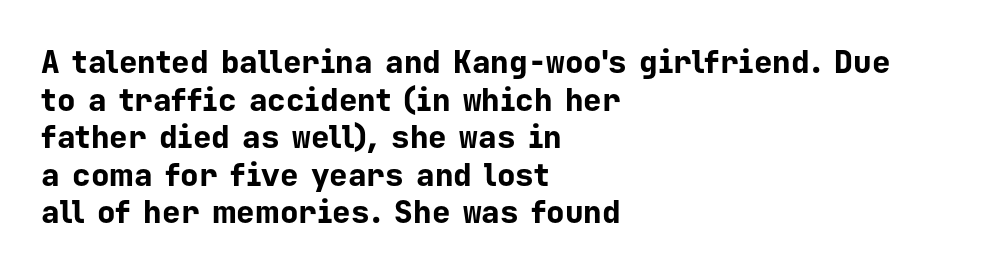
The image shows 31 px bold sans-serif type, upright, monospaced; set left-aligned, line spacing 1.21x, normal letter spacing, not underlined; low stroke contrast and a medium x-height.
